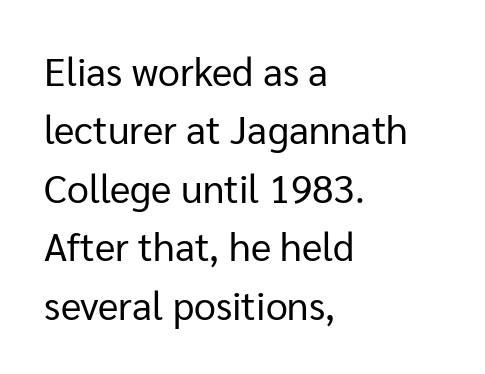
{"serif": "no", "italic": "no", "bold": "no", "weight": "regular", "width": "normal", "stroke_contrast": "low", "x_height": "medium", "monospaced": "no", "underline": "no", "align": "left", "line_spacing": "normal", "line_spacing_ratio": 1.5, "letter_spacing": "normal", "letter_spacing_em": 0.0, "glyph_px": 39}
